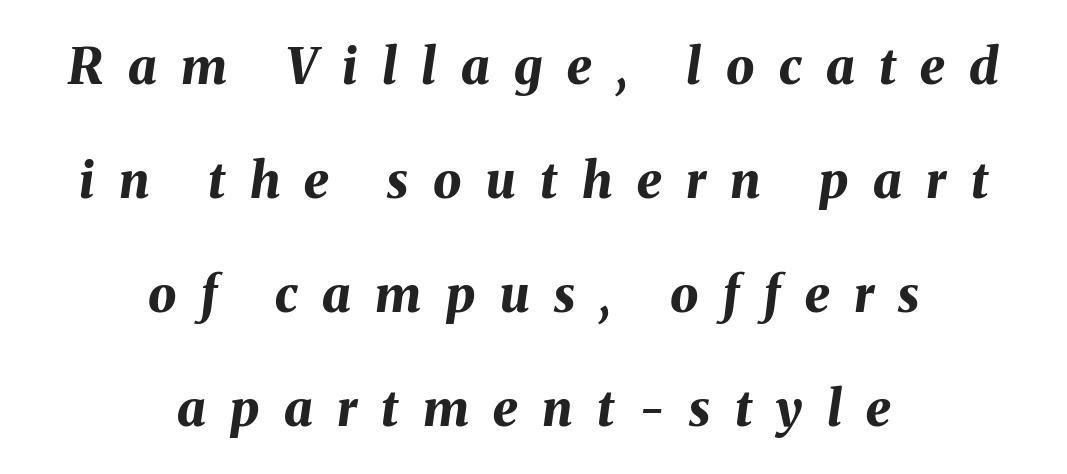
Spacing verdict: proportional, widths tailored to each character. Does the lettering tilt? It does — this is italic. Heavy, bold letterforms. This rendering features lettering with no underline. Centered paragraph, ragged on both sides. Leading is clearly above the norm, producing a sparse column.
